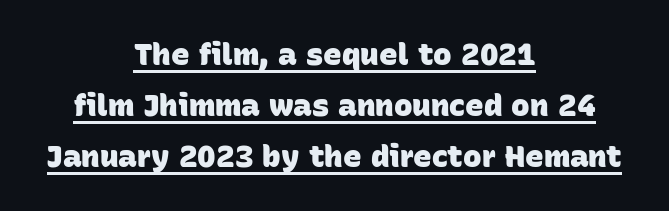
{"serif": "no", "bold": "yes", "weight": "heavy", "width": "normal", "stroke_contrast": "low", "x_height": "large", "monospaced": "no", "underline": "yes", "align": "center", "line_spacing": "normal", "line_spacing_ratio": 1.65, "letter_spacing": "normal", "letter_spacing_em": 0.0, "glyph_px": 31}
